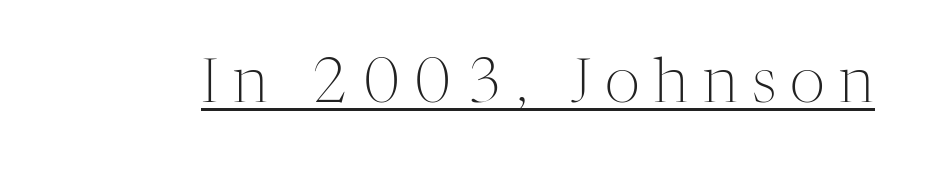
To sum up the face: it has serifs. The weight would be labelled regular, book, light, or lighter still. When letters stand straight like this, we call the style roman or upright. This sample uses expanded letter spacing, leaving extra air between glyphs. The passage shown is typed in a proportional face where columns would drift.
